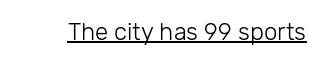
The image shows 24 px text type, upright; set normal letter spacing, underlined.
